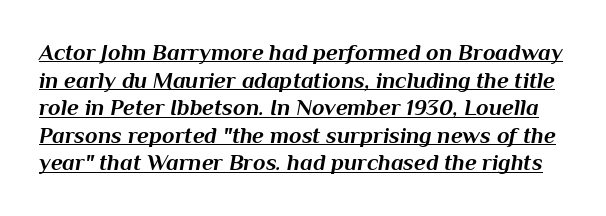
Does the lettering tilt? It does — this is italic. Bold? Absolutely — the strokes are thick and heavy. Default kerning and tracking; the words read as compact shapes. Notice how a bar underscores the lettering throughout.
